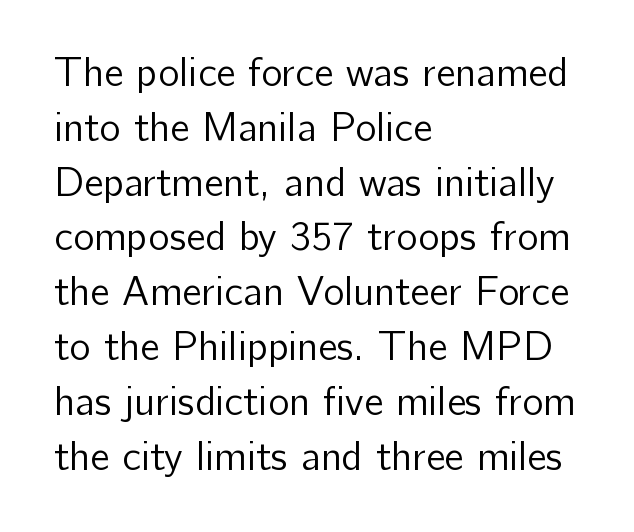
{"serif": "no", "italic": "no", "bold": "no", "weight": "regular", "width": "normal", "stroke_contrast": "low", "x_height": "medium", "monospaced": "no", "underline": "no", "align": "left", "line_spacing": "normal", "line_spacing_ratio": 1.37, "letter_spacing": "normal", "letter_spacing_em": 0.0, "glyph_px": 40}
